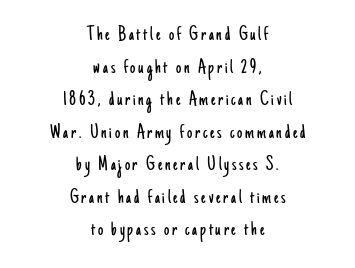
The image shows 21 px text type, upright; set centered, normal line spacing (1.55x), not underlined.
